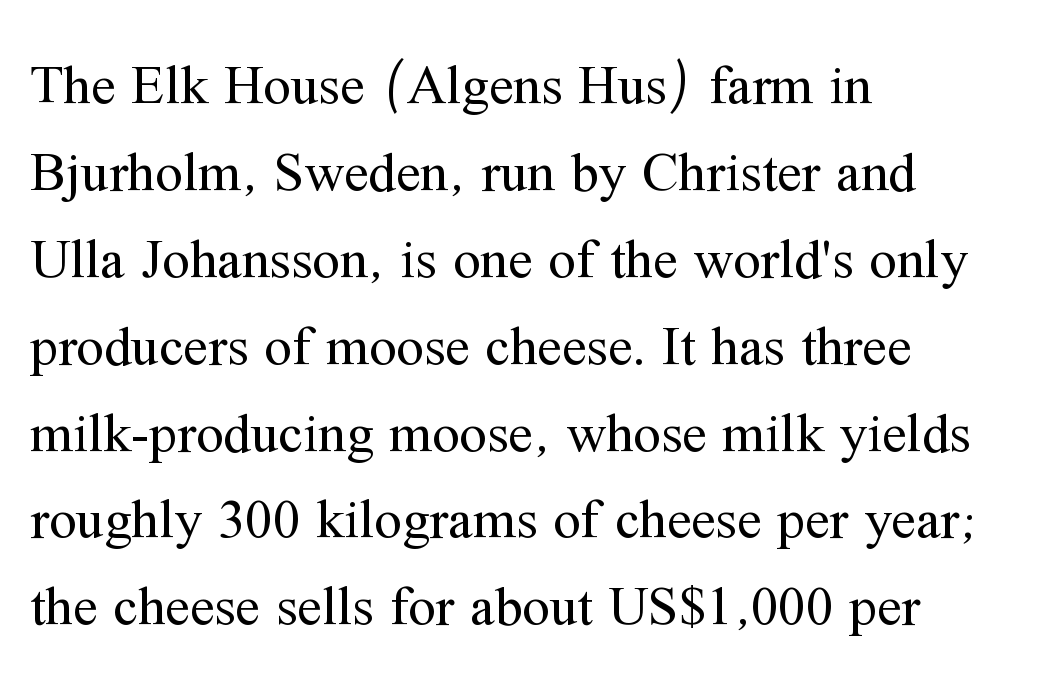
Q: Is the text bold? A: No.
Q: Is the text italic (slanted)? A: No, it is upright.
Q: Is the typeface a serif or a sans-serif typeface? A: Serif.
Q: Is the text underlined? A: No.
Q: How is the paragraph aligned? A: Left-aligned.
Q: Is the spacing between letters normal or unusually wide? A: Normal.
Q: Is the spacing between lines tight, normal or loose? A: Normal.
Q: Width (condensed, normal, or wide)? A: Normal.
Q: Stroke contrast? A: Medium.
Q: x-height? A: Medium.
Q: Monospaced? A: No.
